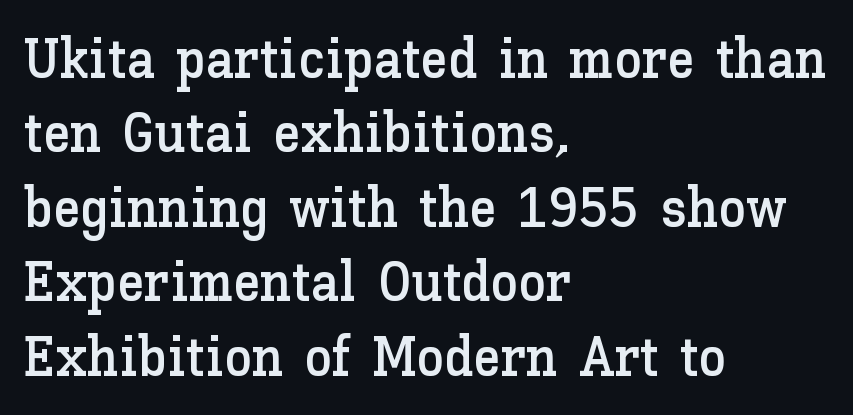
{"italic": "no", "width": "normal", "stroke_contrast": "low", "x_height": "medium", "monospaced": "no", "underline": "no", "align": "left", "line_spacing": "normal", "line_spacing_ratio": 1.33, "letter_spacing": "normal", "letter_spacing_em": 0.0, "glyph_px": 56}
